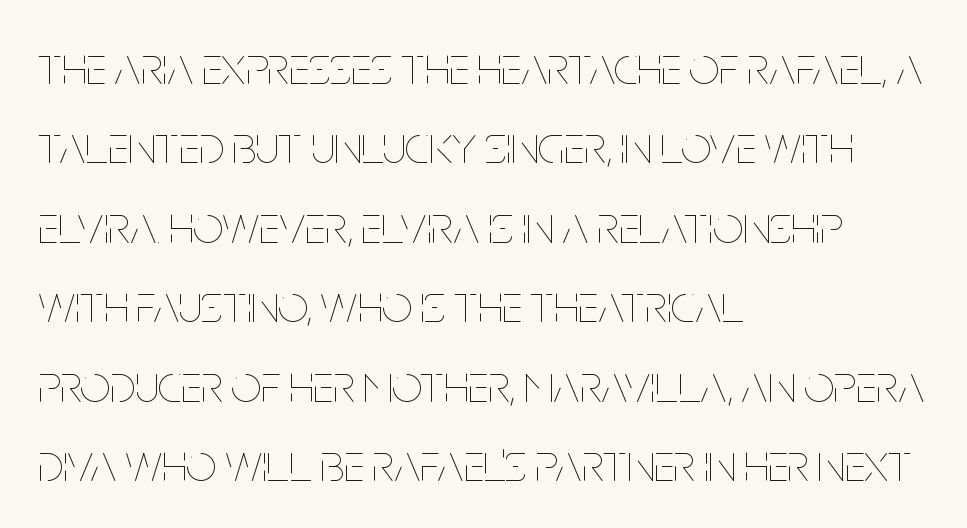
Q: Is the text bold? A: No.
Q: Is the text italic (slanted)? A: No, it is upright.
Q: Is the text underlined? A: No.
Q: How is the paragraph aligned? A: Left-aligned.
Q: Is the spacing between letters normal or unusually wide? A: Normal.
Q: Is the spacing between lines tight, normal or loose? A: Normal.
Q: Width (condensed, normal, or wide)? A: Condensed.
Q: Stroke contrast? A: Low.
Q: x-height? A: Large.
Q: Monospaced? A: No.
